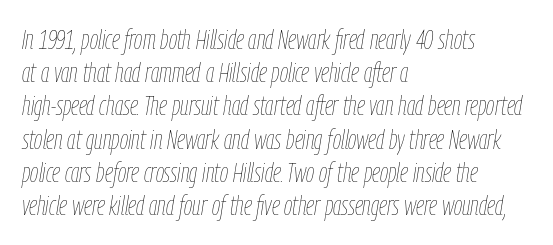
The image shows 27 px text type, italic (leaning right); set left-aligned, line spacing 1.23x, normal letter spacing, not underlined.
